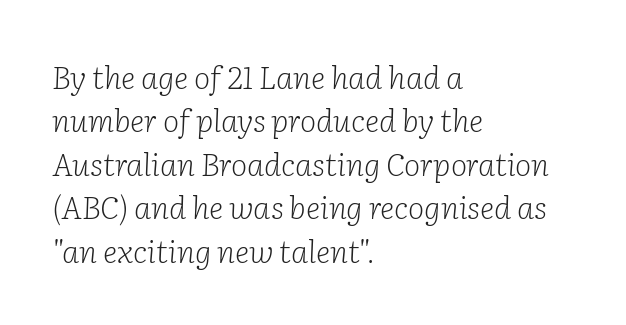
The image shows 31 px light serif type, italic (leaning right); set left-aligned, normal line spacing (1.4x), normal letter spacing, not underlined; low stroke contrast and a medium x-height.
